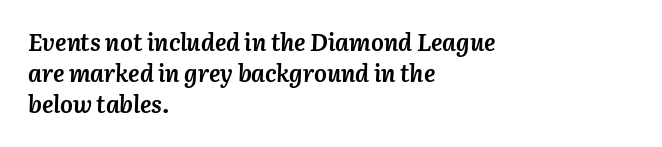
{"italic": "yes", "lean": "right", "slant_degrees": 3, "bold": "yes", "underline": "no", "align": "left", "line_spacing": "normal", "line_spacing_ratio": 1.29, "letter_spacing": "normal", "letter_spacing_em": 0.0, "glyph_px": 24}
